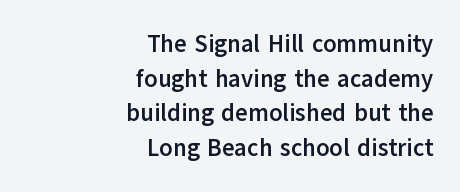
{"italic": "no", "bold": "yes", "underline": "no", "align": "right", "line_spacing": "normal", "line_spacing_ratio": 1.44, "letter_spacing": "normal", "letter_spacing_em": 0.0, "glyph_px": 24}
